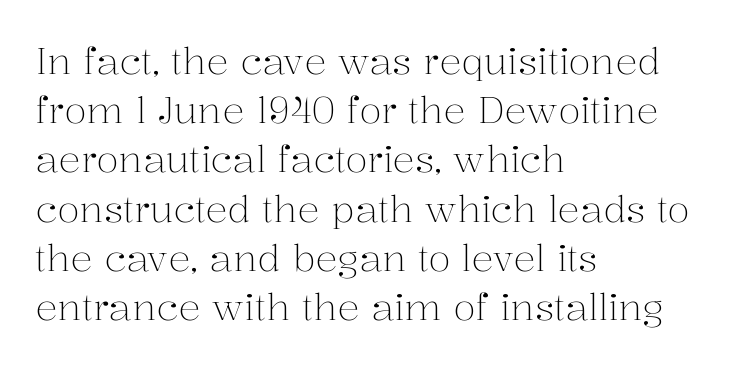
The image shows 37 px light serif type, upright; set left-aligned, normal line spacing (1.33x), normal letter spacing, not underlined; medium stroke contrast and a medium x-height.
